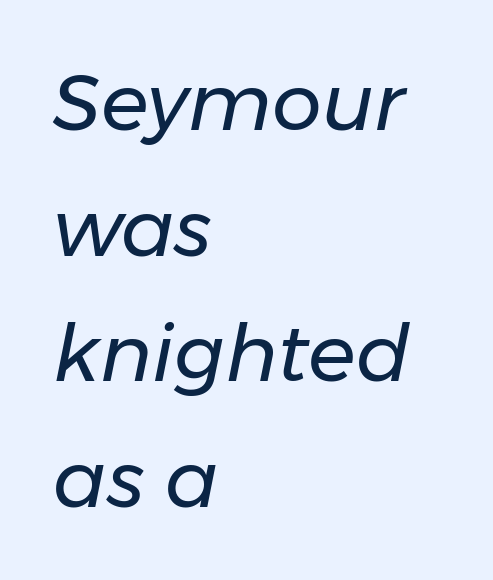
Q: Is the text bold? A: No.
Q: Is the text italic (slanted)? A: Yes, it leans right by about 11 degrees.
Q: Is the text underlined? A: No.
Q: How is the paragraph aligned? A: Left-aligned.
Q: Is the spacing between letters normal or unusually wide? A: Normal.
Q: Is the spacing between lines tight, normal or loose? A: Normal.
Q: Width (condensed, normal, or wide)? A: Normal.
Q: Stroke contrast? A: Low.
Q: x-height? A: Medium.
Q: Monospaced? A: No.
